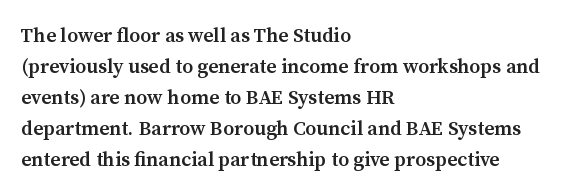
{"italic": "no", "bold": "semi", "underline": "no", "align": "left", "line_spacing": "normal", "line_spacing_ratio": 1.55, "letter_spacing": "normal", "letter_spacing_em": 0.0, "glyph_px": 20}
